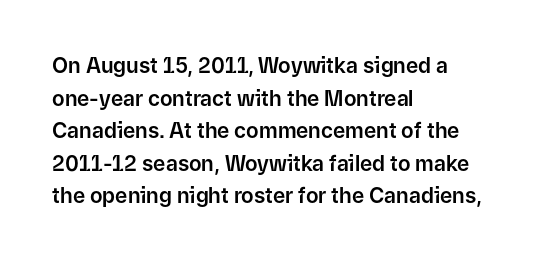
The image shows 21 px text type, upright; set left-aligned, normal line spacing (1.55x), normal letter spacing, not underlined.
